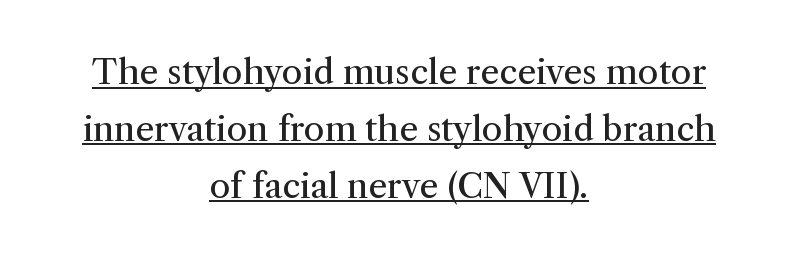
Line starts and ends both wander, symmetrically. Does the lettering tilt? It doesn't — this is upright. The glyphs in this specimen are seriffed. Successive baselines arrive at the customary interval. Words appear dense and cohesive because spacing is normal.
